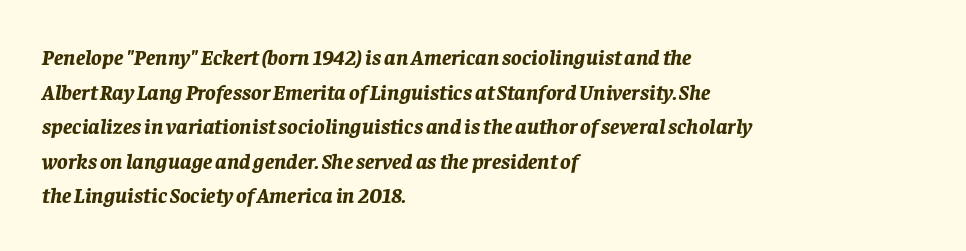
{"italic": "yes", "lean": "right", "slant_degrees": 8, "bold": "yes", "underline": "no", "align": "left", "line_spacing": "normal", "line_spacing_ratio": 1.57, "letter_spacing": "normal", "letter_spacing_em": 0.0, "glyph_px": 22}
